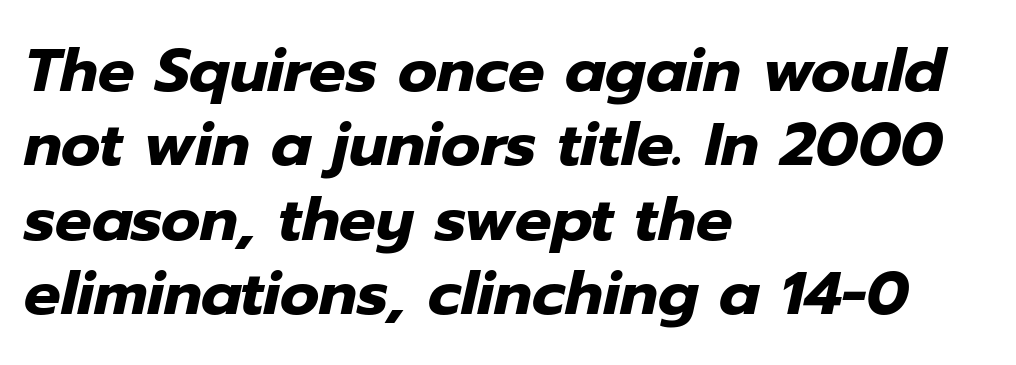
The image shows 61 px heavy type, italic (leaning right); set left-aligned, line spacing 1.22x, normal letter spacing, not underlined; low stroke contrast and a medium x-height.
